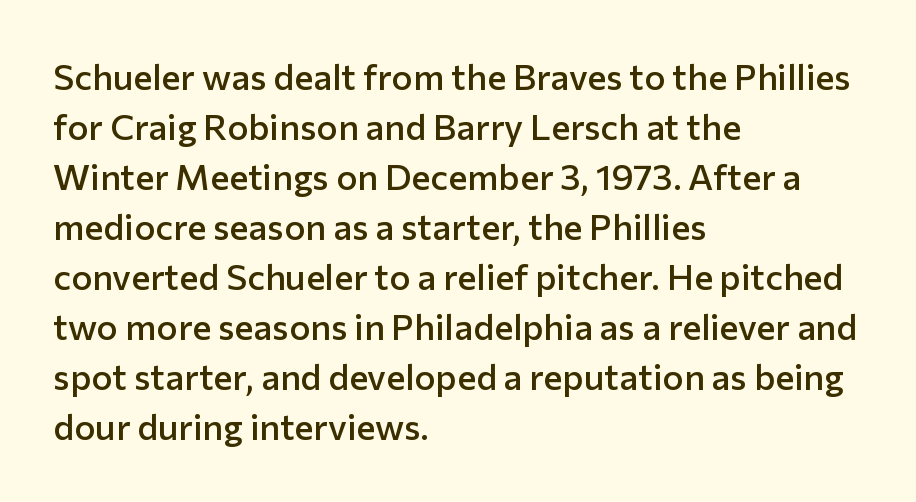
These lines keep a tight, regular rhythm from letter to letter. A normal amount of white space separates one row of letters from the next. This rendering features lettering with no underline. Horizontal alignment here is leftward, the default for most running prose.
